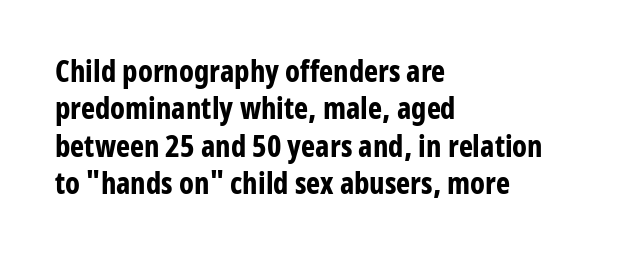
The image shows 30 px bold, condensed sans-serif type, upright; set left-aligned, normal line spacing (1.25x), normal letter spacing, not underlined; low stroke contrast and a medium x-height.
